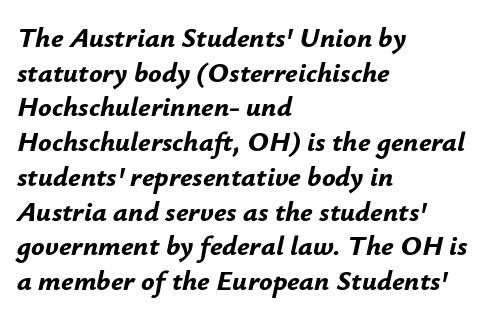
{"italic": "yes", "lean": "right", "slant_degrees": 12, "bold": "yes", "weight": "bold", "width": "normal", "stroke_contrast": "low", "x_height": "small", "monospaced": "no", "underline": "no", "align": "left", "line_spacing_ratio": 1.24, "letter_spacing": "normal", "letter_spacing_em": 0.0, "glyph_px": 28}
